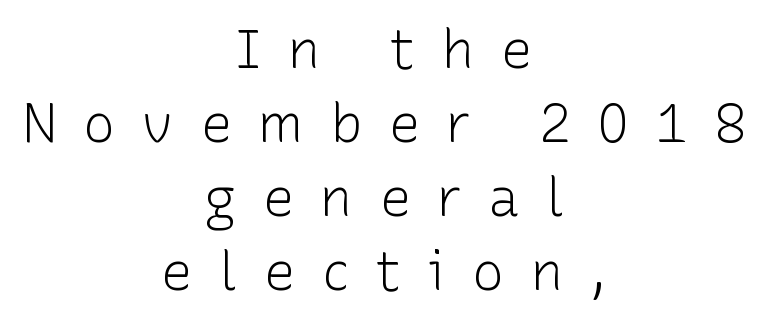
There is plenty of visible air inserted between adjacent glyphs. Serif or sans? Sans — the stroke terminals are bare. Looks like regular typesetting: each glyph gets only the width it needs. The rag falls on both sides of this text block equally.
